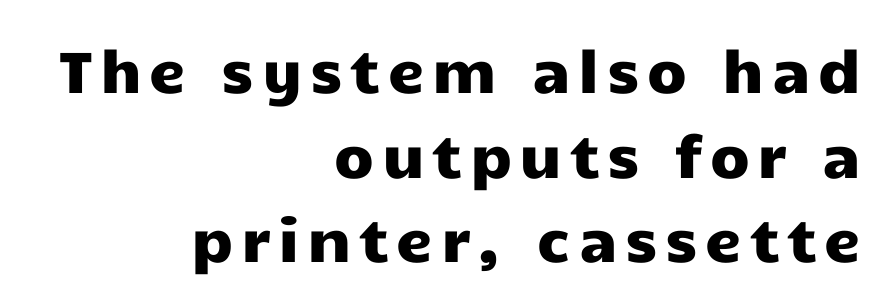
The image shows 58 px wide sans-serif type, upright; set right-aligned, normal line spacing (1.46x), not underlined; low stroke contrast and a medium x-height.
